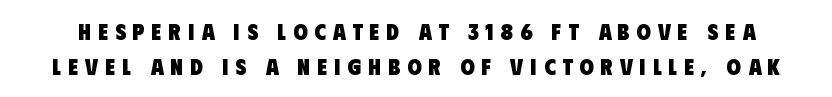
The image shows 23 px bold type; set normal line spacing (1.54x), unusually wide letter spacing (+0.31 em), not underlined.
